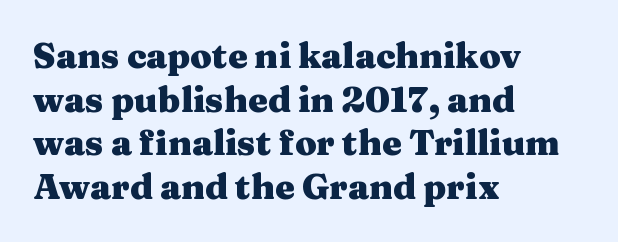
Little horizontal feet cap the strokes, marking this as serif type. Leftover space on each line is placed entirely after the last word. Rule under the text: the space is simply empty. Default kerning and tracking; the words read as compact shapes. Ascenders rise straight up at ninety degrees.
